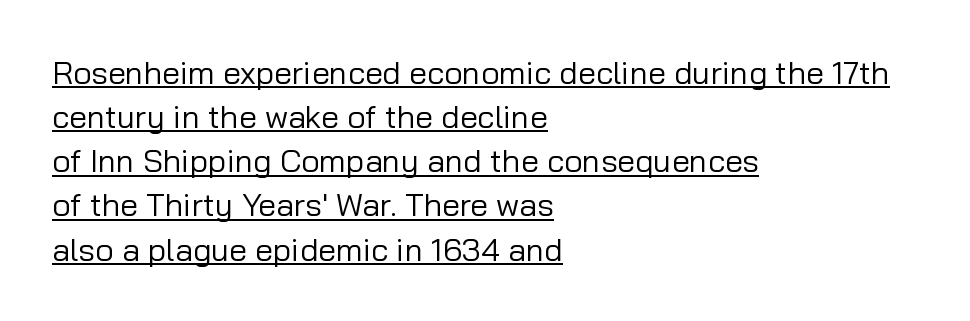
The specimen reads as upright at a glance. Is the type heavy? It reads as light-to-regular instead. In terms of letterspacing, this is plain default setting. Letterform terminals end flat and unadorned throughout the passage. Compared with undecorated copy, this sample adds a rule below the words. Leading: standard.
